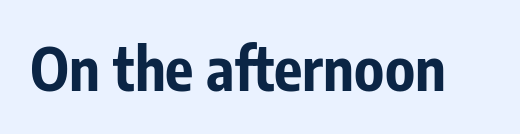
{"serif": "no", "italic": "no", "bold": "yes", "weight": "bold", "width": "condensed", "stroke_contrast": "low", "x_height": "medium", "monospaced": "no", "underline": "no", "letter_spacing": "normal", "letter_spacing_em": 0.0, "glyph_px": 59}
